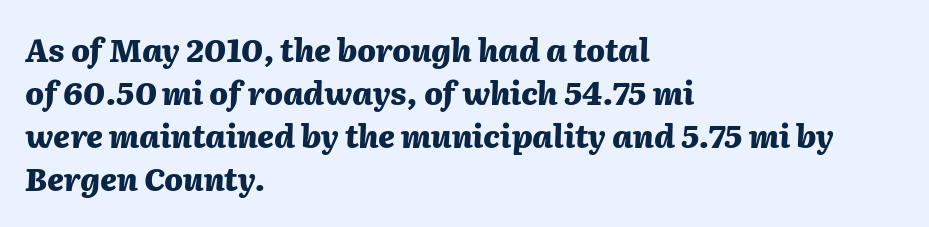
{"italic": "yes", "lean": "right", "slant_degrees": 2, "bold": "yes", "weight": "heavy", "width": "normal", "stroke_contrast": "medium", "x_height": "medium", "monospaced": "no", "underline": "no", "align": "left", "line_spacing": "normal", "line_spacing_ratio": 1.39, "letter_spacing": "normal", "letter_spacing_em": 0.0, "glyph_px": 31}
